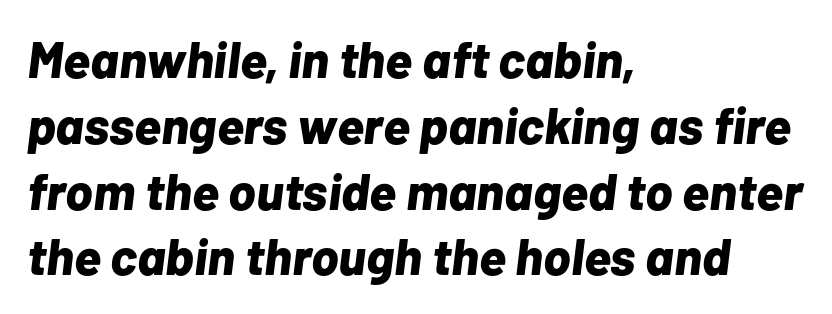
A typesetter would call this proportional, since set widths differ per character. Thick stems and heavy bowls — unmistakably bold. Evenly set lines give the paragraph a standard silhouette. Standard letterfit; no display-style spreading of the glyphs.
